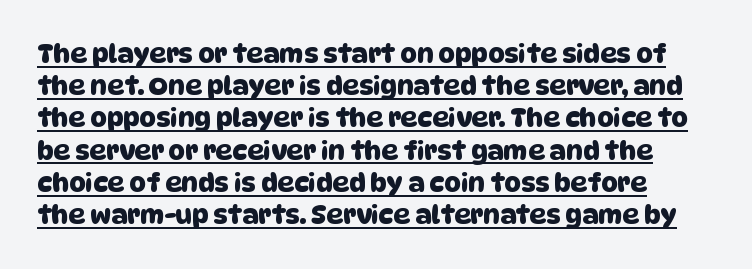
Q: Is the text underlined? A: Yes.
Q: How is the paragraph aligned? A: Left-aligned.
Q: Is the spacing between letters normal or unusually wide? A: Normal.
